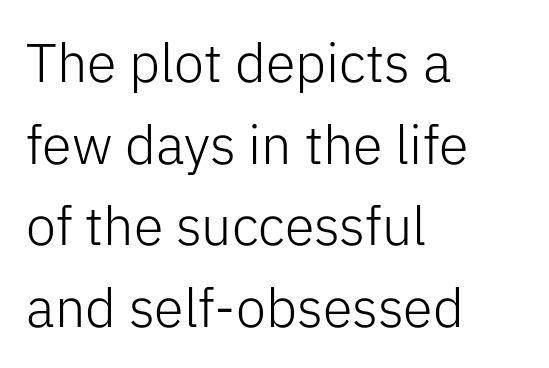
Stroke thickness stays within the range of a standard reading face or lighter. If you measured baseline to baseline, you'd find a middling distance. The glyphs in this specimen are sans serif. Default kerning and tracking; the words read as compact shapes. When letters stand straight like this, we call the style roman or upright.
